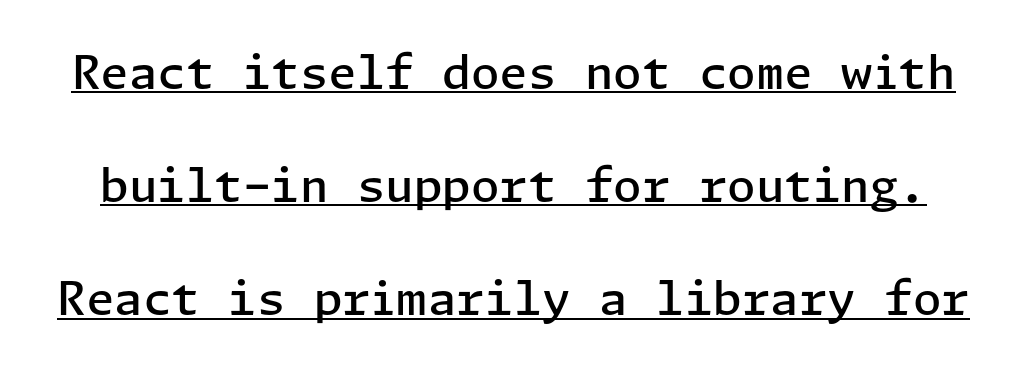
{"serif": "no", "italic": "no", "bold": "semi", "weight": "semibold", "width": "normal", "stroke_contrast": "low", "x_height": "medium", "underline": "yes", "line_spacing": "loose", "line_spacing_ratio": 2.46, "letter_spacing": "normal", "letter_spacing_em": 0.0, "glyph_px": 46}
